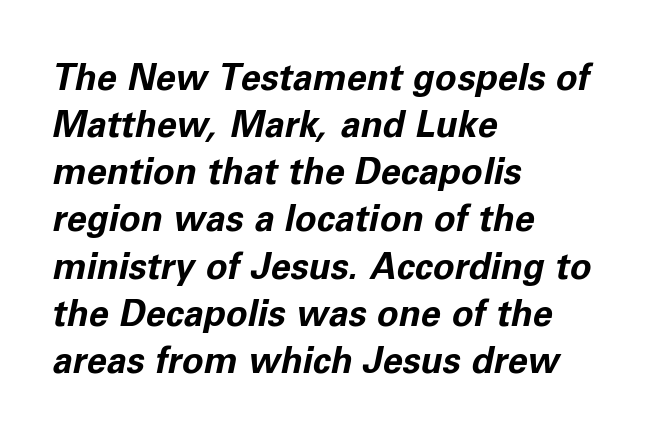
Words float on clear page, feet unadorned. Each letter keeps its own natural width here, so spacing adapts to shape. What stands out about the letter spacing? Nothing — it is the standard amount. Regular leading. Compared with a centered layout, this one pins lines to the left instead. When letters slant like this, we call the style italic.
